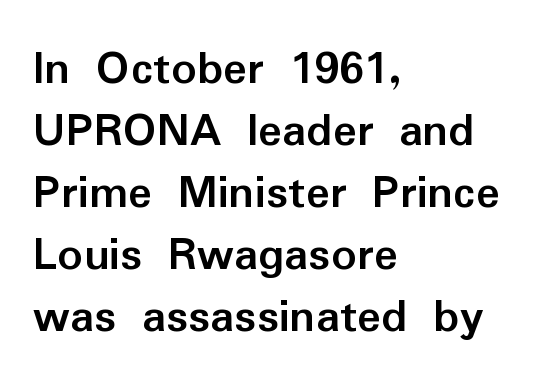
Q: Is the text bold? A: Yes.
Q: Is the text italic (slanted)? A: No, it is upright.
Q: Is the typeface a serif or a sans-serif typeface? A: Sans-serif.
Q: Is the text underlined? A: No.
Q: How is the paragraph aligned? A: Left-aligned.
Q: Is the spacing between letters normal or unusually wide? A: Normal.
Q: Width (condensed, normal, or wide)? A: Normal.
Q: Stroke contrast? A: Low.
Q: x-height? A: Medium.
Q: Monospaced? A: No.
